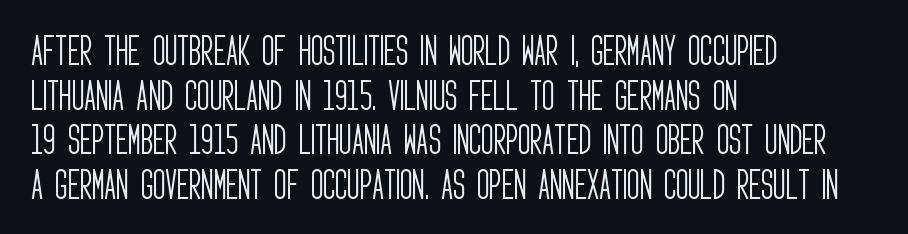
Stems here are at most as thick as an everyday book face. Is this a fixed-width face? No — the glyphs have proportional, varying widths. Each line starts at the same left margin while the right side varies. The face used here is rendered with its standard letterfit. A bare baseline throughout the passage.
